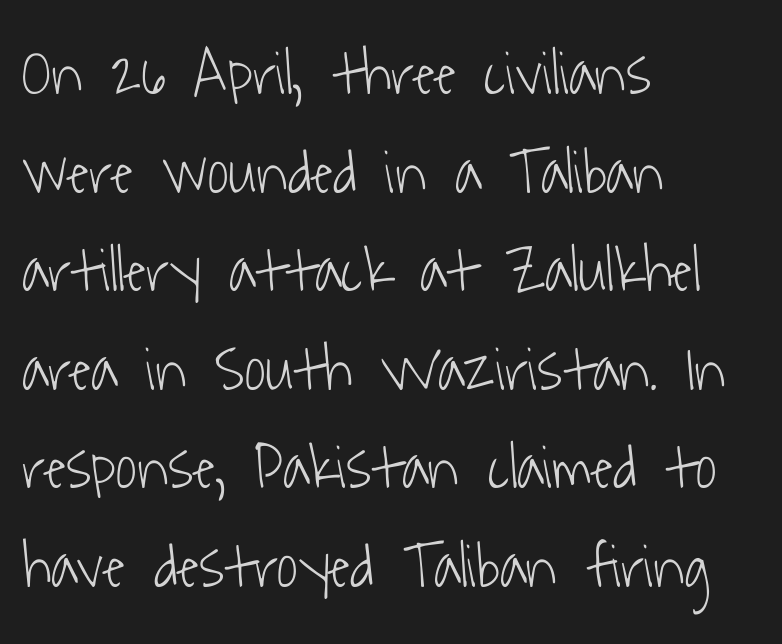
These lines are set flush left with a ragged right edge. Typographically, this falls in the sans-serif category. This sample keeps an unexceptional amount of space between lines. The letters advance in unequal steps, a hallmark of proportional type. The characters are drawn with everyday or finer stroke widths.
